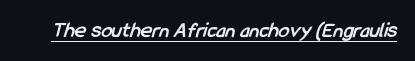
What decoration does the sample have? An underline. The line texture is even and compact thanks to regular tracking. Set as a true bold cut, around the 700 mark.
